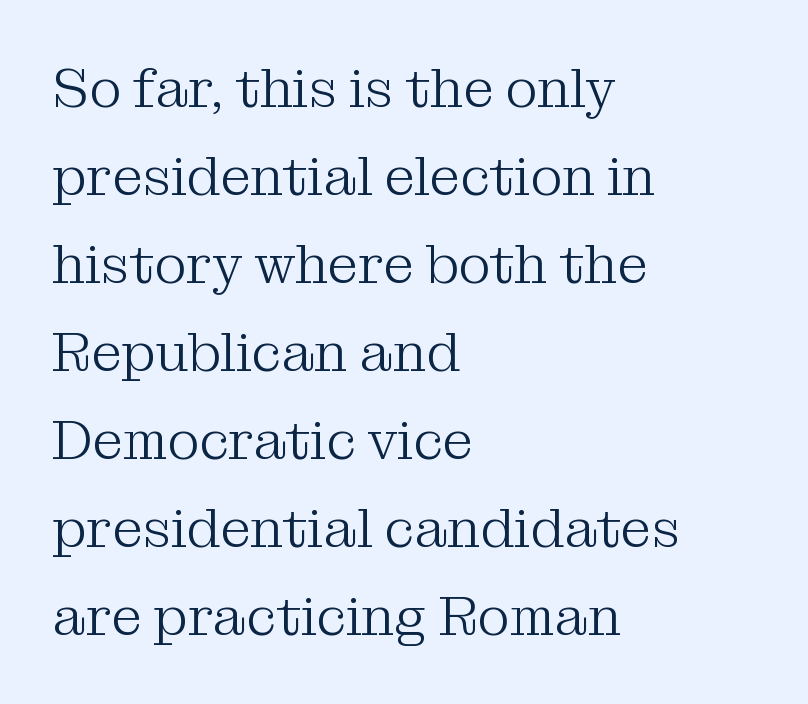
Q: Is the text bold? A: No.
Q: Is the text italic (slanted)? A: No, it is upright.
Q: Is the typeface a serif or a sans-serif typeface? A: Serif.
Q: Is the text underlined? A: No.
Q: How is the paragraph aligned? A: Left-aligned.
Q: Is the spacing between letters normal or unusually wide? A: Normal.
Q: Is the spacing between lines tight, normal or loose? A: Normal.
Q: Width (condensed, normal, or wide)? A: Normal.
Q: Stroke contrast? A: Medium.
Q: x-height? A: Medium.
Q: Monospaced? A: No.
